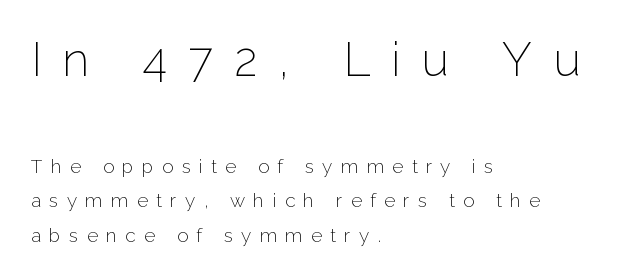
Q: Is the text bold? A: No.
Q: Is the text italic (slanted)? A: No, it is upright.
Q: Is the typeface a serif or a sans-serif typeface? A: Sans-serif.
Q: Is the text underlined? A: No.
Q: How is the paragraph aligned? A: Left-aligned.
Q: Is the spacing between letters normal or unusually wide? A: Unusually wide.
Q: Which block of text is set in a larger size, the first (top) or the second (bottom)? A: The first (top) one.
Q: Width (condensed, normal, or wide)? A: Normal.
Q: Stroke contrast? A: Low.
Q: x-height? A: Medium.
Q: Monospaced? A: No.
